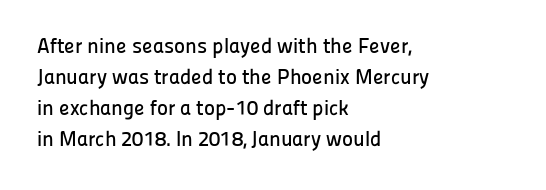
Q: Is the text italic (slanted)? A: No, it is upright.
Q: Is the text underlined? A: No.
Q: How is the paragraph aligned? A: Left-aligned.
Q: Is the spacing between letters normal or unusually wide? A: Normal.
Q: Is the spacing between lines tight, normal or loose? A: Normal.
